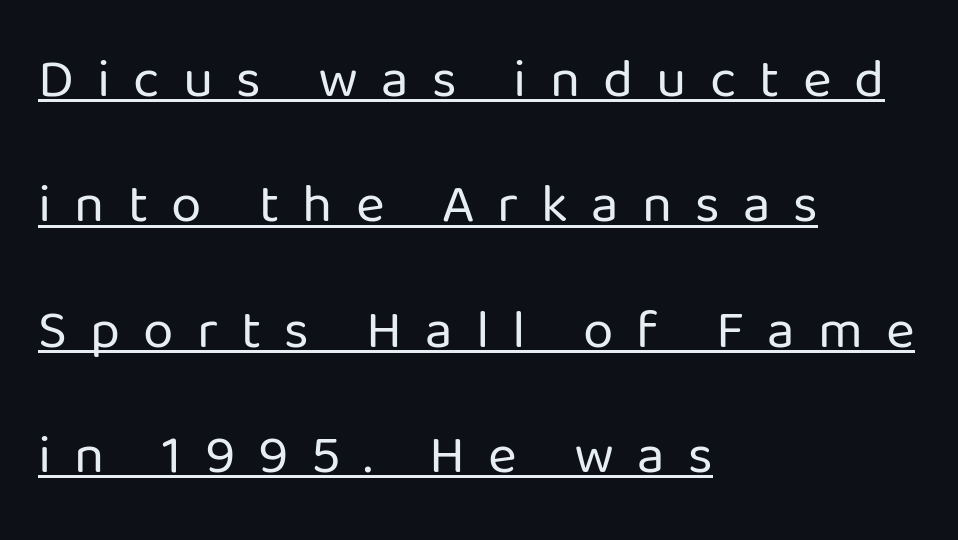
You could only call the tracking loose — the letters float apart. Compared with a centered layout, this one pins lines to the left instead. The face looks like a standard text weight, possibly lighter. Looks like someone drew a line under every word here. Airy leading. Unlike italic type, these characters show no tilt at all.
